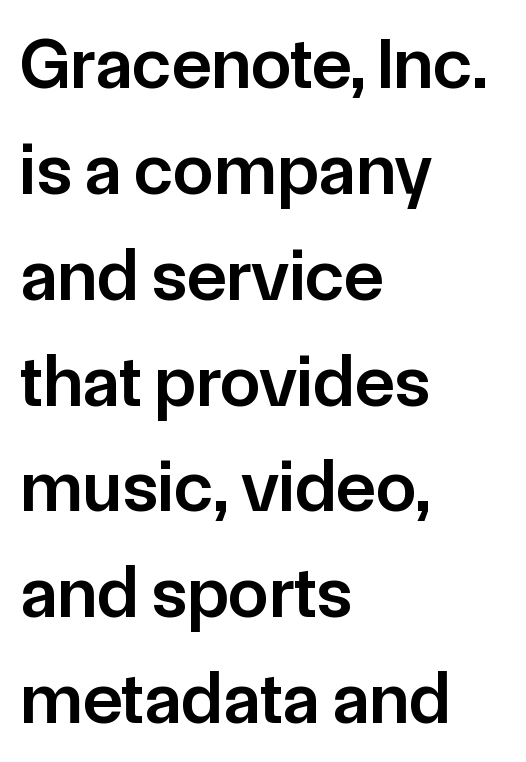
Q: Is the text bold? A: Semi-bold.
Q: Is the text italic (slanted)? A: No, it is upright.
Q: Is the typeface a serif or a sans-serif typeface? A: Sans-serif.
Q: Is the text underlined? A: No.
Q: How is the paragraph aligned? A: Left-aligned.
Q: Is the spacing between letters normal or unusually wide? A: Normal.
Q: Is the spacing between lines tight, normal or loose? A: Normal.
Q: Width (condensed, normal, or wide)? A: Normal.
Q: Stroke contrast? A: Low.
Q: x-height? A: Medium.
Q: Monospaced? A: No.
